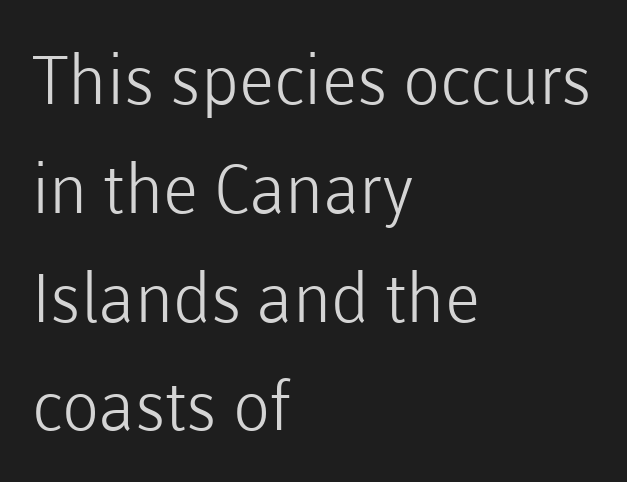
Letters rest on an invisible, unmarked baseline. You could not count columns in this text — the font is proportionally spaced. This rendering leaves character spacing at its baseline value. Italic? Not at all — the glyphs are vertical.
